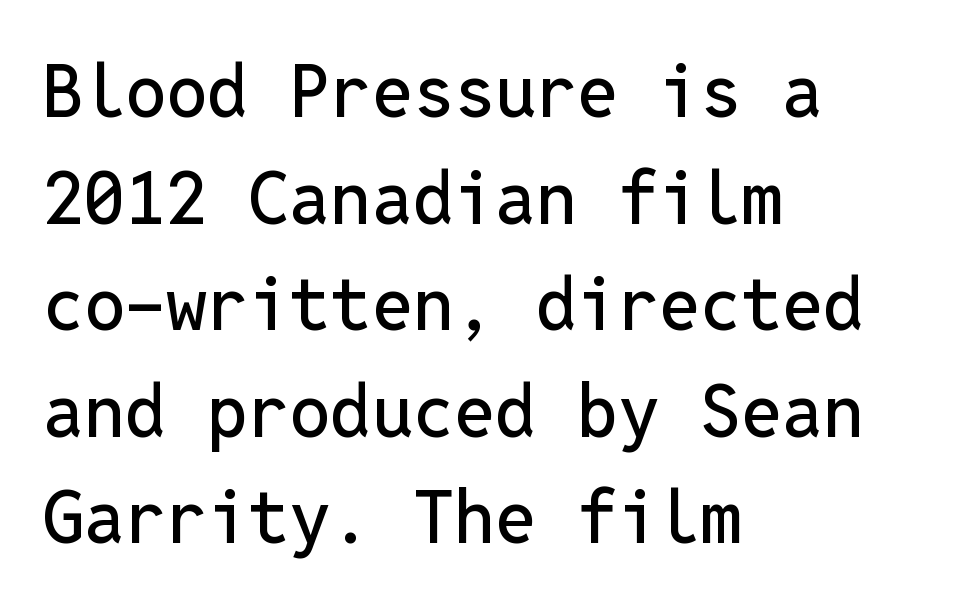
Check the space under the baseline: it is left empty. The passage shown is typed in a monospace face where columns stay perfectly aligned. The letters stand straight up with perfectly vertical stems. One-word summary of the alignment: left.
